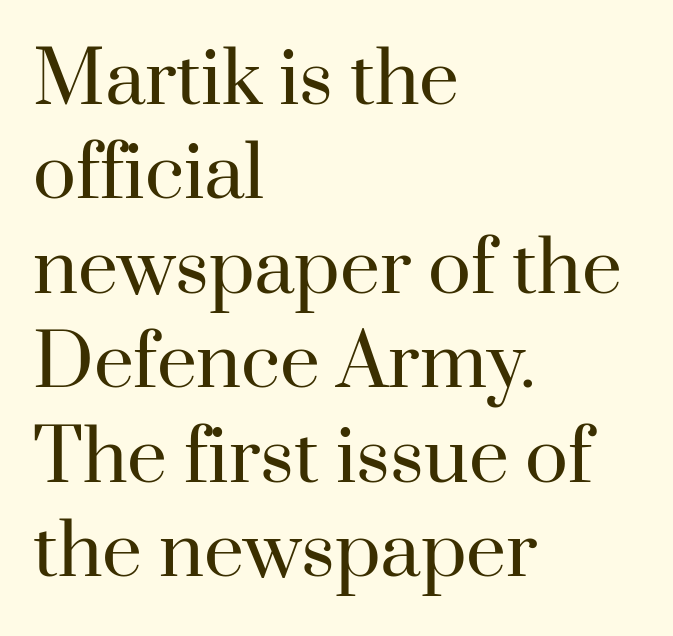
Q: Is the text bold? A: No.
Q: Is the text italic (slanted)? A: No, it is upright.
Q: Is the typeface a serif or a sans-serif typeface? A: Serif.
Q: Is the text underlined? A: No.
Q: How is the paragraph aligned? A: Left-aligned.
Q: Is the spacing between letters normal or unusually wide? A: Normal.
Q: Is the spacing between lines tight, normal or loose? A: Normal.
Q: Width (condensed, normal, or wide)? A: Normal.
Q: Stroke contrast? A: High.
Q: x-height? A: Small.
Q: Monospaced? A: No.
